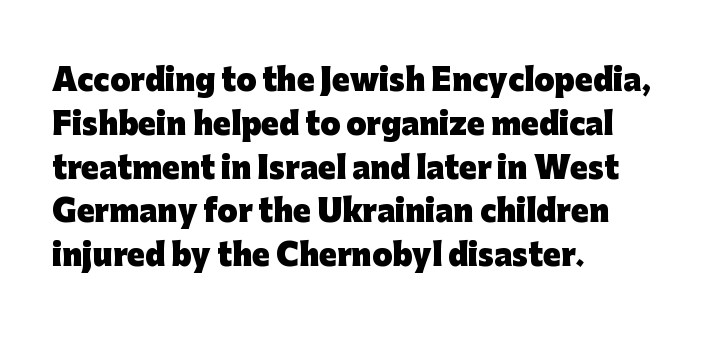
The image shows 29 px heavy sans-serif type, upright; set left-aligned, normal line spacing (1.51x), normal letter spacing, not underlined; low stroke contrast and a medium x-height.
